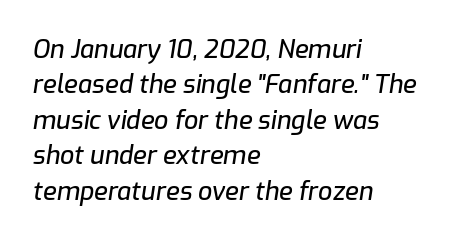
Q: Is the text italic (slanted)? A: Yes, it leans right by about 9 degrees.
Q: Is the text underlined? A: No.
Q: How is the paragraph aligned? A: Left-aligned.
Q: Is the spacing between letters normal or unusually wide? A: Normal.
Q: Is the spacing between lines tight, normal or loose? A: Normal.
